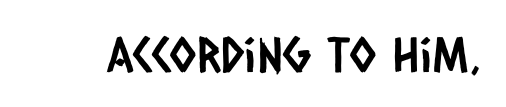
Q: Is the typeface a serif or a sans-serif typeface? A: Sans-serif.
Q: Is the text underlined? A: No.
Q: Is the spacing between letters normal or unusually wide? A: Normal.
Q: Width (condensed, normal, or wide)? A: Condensed.
Q: Stroke contrast? A: Low.
Q: x-height? A: Large.
Q: Monospaced? A: No.
